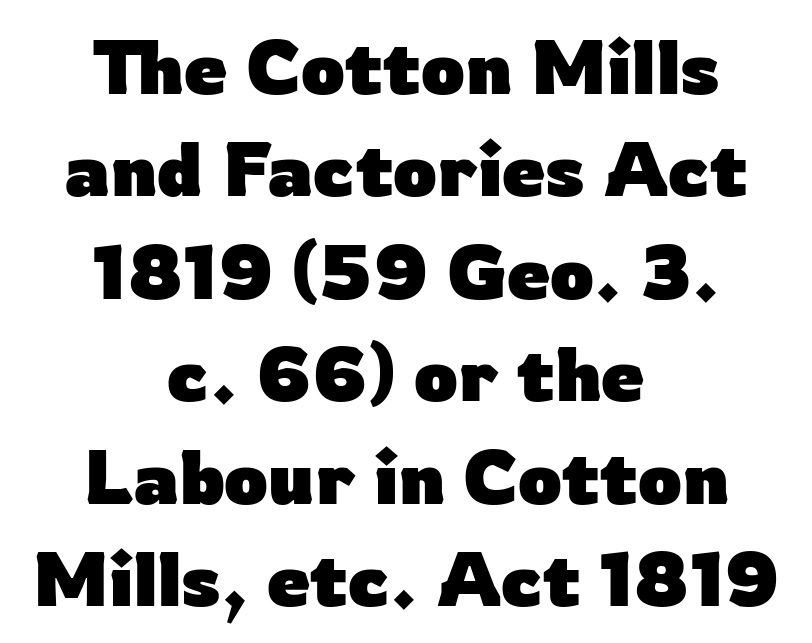
The image shows 77 px heavy sans-serif type, upright; set centered, normal line spacing (1.33x), normal letter spacing, not underlined; low stroke contrast and a medium x-height.
